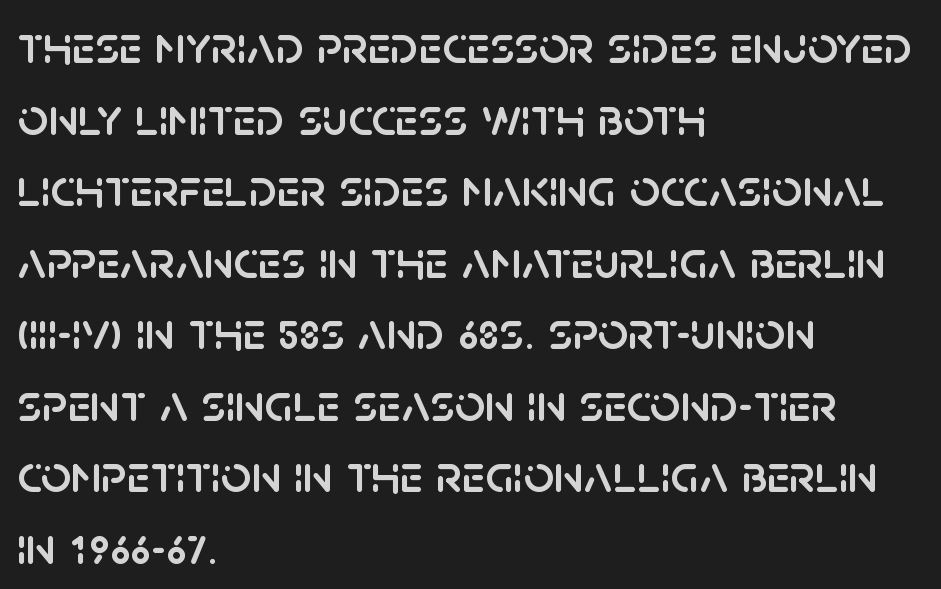
The lines in this sample share a left origin and differ only in where they stop. Lines of text with bare space underneath. Nothing unusual about the tracking: characters are spaced as the font intends. The designer left line spacing at the default. Posture: vertical.
